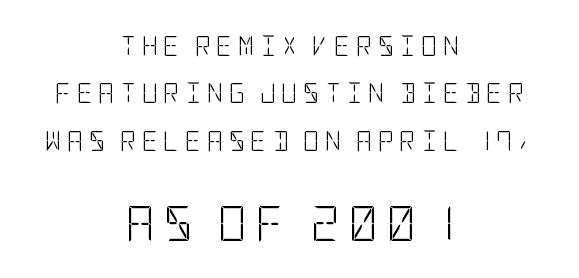
The image shows 35 px light, condensed sans-serif type, upright; set centered, loose line spacing (2.37x), unusually wide letter spacing (+0.27 em), not underlined; the second (bottom) block is 1.75x larger; low stroke contrast and a large x-height.
